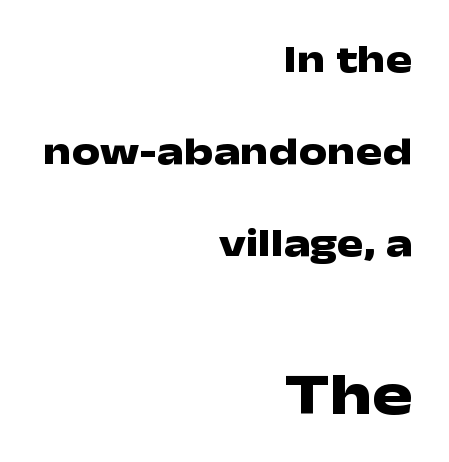
The image shows 60 px heavy, wide sans-serif type, upright; set right-aligned, loose line spacing (2.3x), normal letter spacing, not underlined; the second (bottom) block is 1.5x larger; low stroke contrast and a medium x-height.
